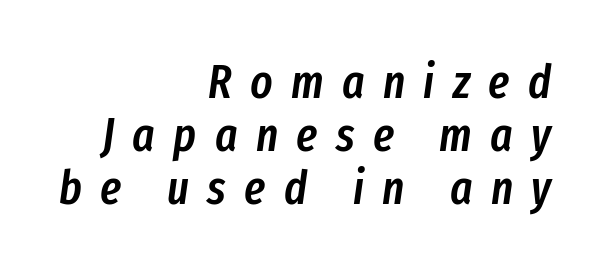
Teacher's note: observe the even right margin — that is flush-right alignment. The face used here is proportionally spaced, like ordinary book or web type. Cramped leading. Bare-footed words on every line.
